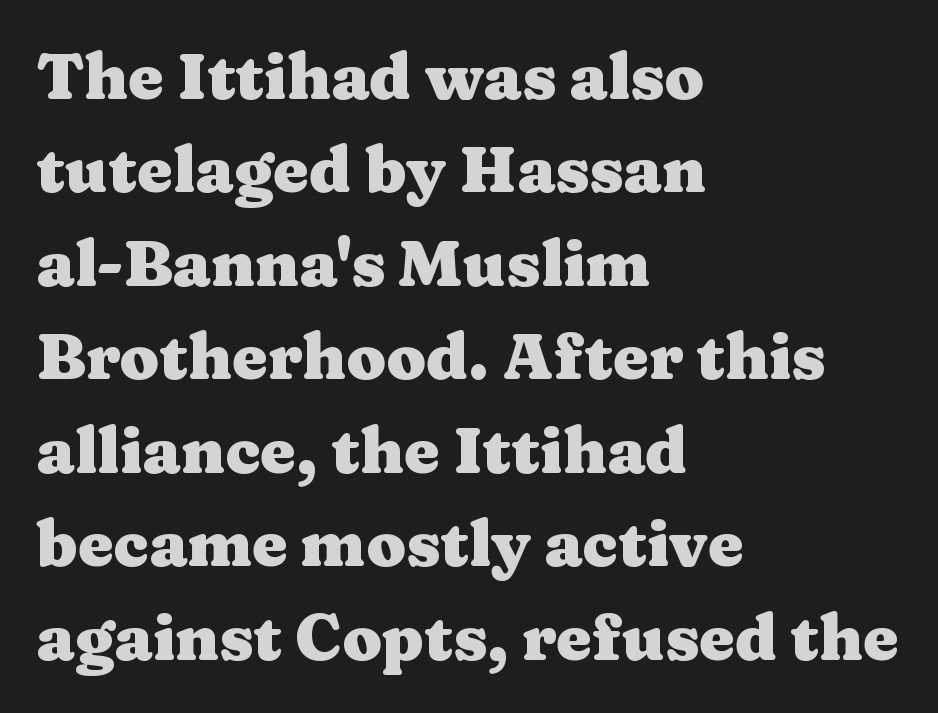
The image shows 64 px heavy, wide serif type, upright; set left-aligned, normal line spacing (1.46x), normal letter spacing, not underlined; medium stroke contrast and a medium x-height.
